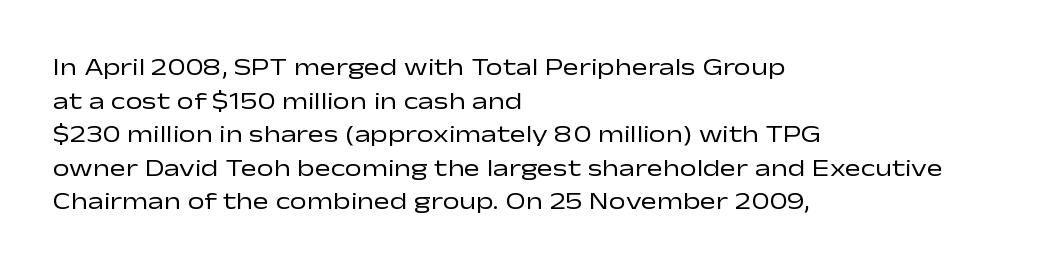
Does the copy run flush right? No — it runs flush left. Does extra space separate the letters? No, they use regular spacing. The letters look calm and open, with moderate or lighter stems. Beneath every word, the page is bare. Normally led — the rows are evenly, conventionally spaced.
